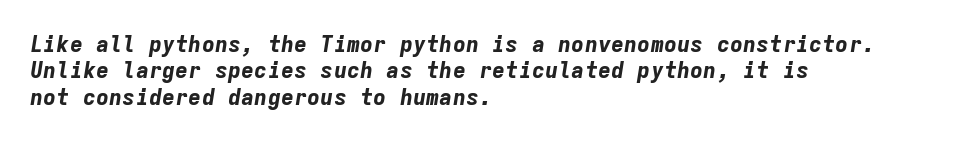
Has an underline been added? It has not. Letter spacing: default. Bold? Absolutely — the strokes are thick and heavy. Tall strokes in this sample are angled rather than plumb.
